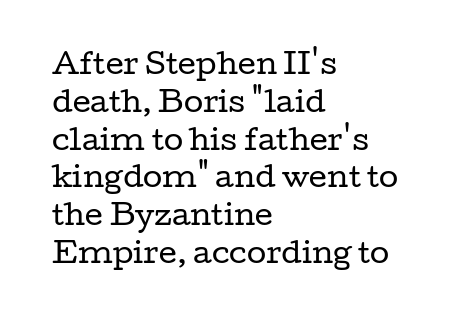
Q: Is the text bold? A: No.
Q: Is the text italic (slanted)? A: No, it is upright.
Q: Is the typeface a serif or a sans-serif typeface? A: Serif.
Q: Is the text underlined? A: No.
Q: How is the paragraph aligned? A: Left-aligned.
Q: Is the spacing between letters normal or unusually wide? A: Normal.
Q: Is the spacing between lines tight, normal or loose? A: Normal.
Q: Width (condensed, normal, or wide)? A: Wide.
Q: Stroke contrast? A: Low.
Q: x-height? A: Medium.
Q: Monospaced? A: No.
